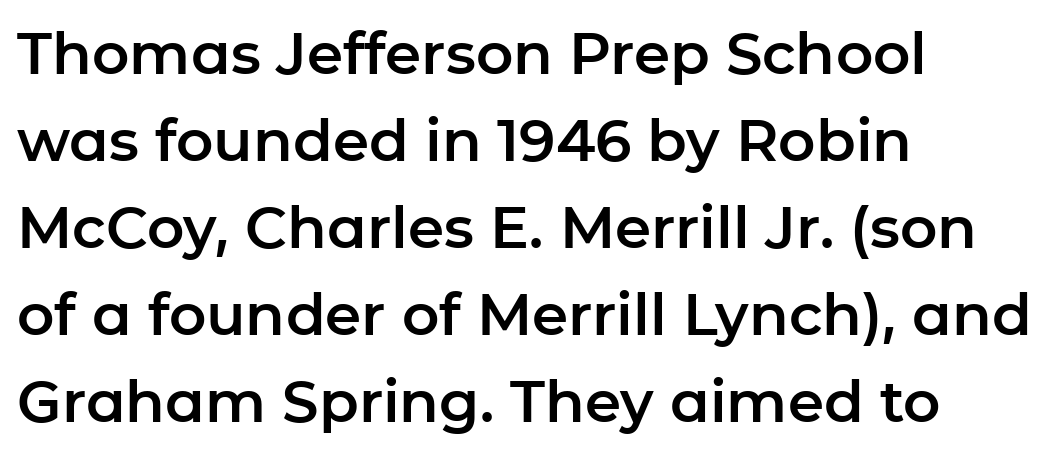
{"serif": "no", "italic": "no", "width": "normal", "stroke_contrast": "low", "x_height": "medium", "monospaced": "no", "underline": "no", "align": "left", "line_spacing": "normal", "line_spacing_ratio": 1.5, "letter_spacing": "normal", "letter_spacing_em": 0.0, "glyph_px": 58}
